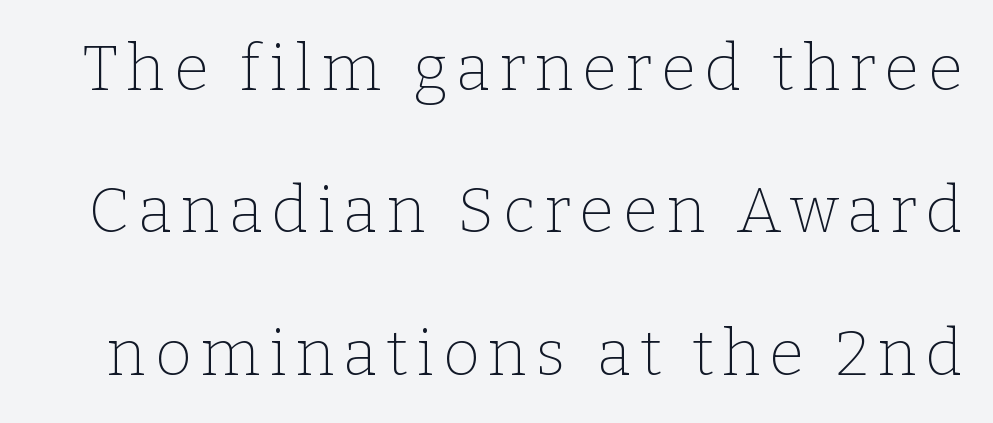
{"serif": "yes", "italic": "no", "bold": "no", "weight": "thin", "width": "normal", "stroke_contrast": "low", "x_height": "medium", "monospaced": "no", "underline": "no", "line_spacing": "loose", "line_spacing_ratio": 2.26, "glyph_px": 63}
